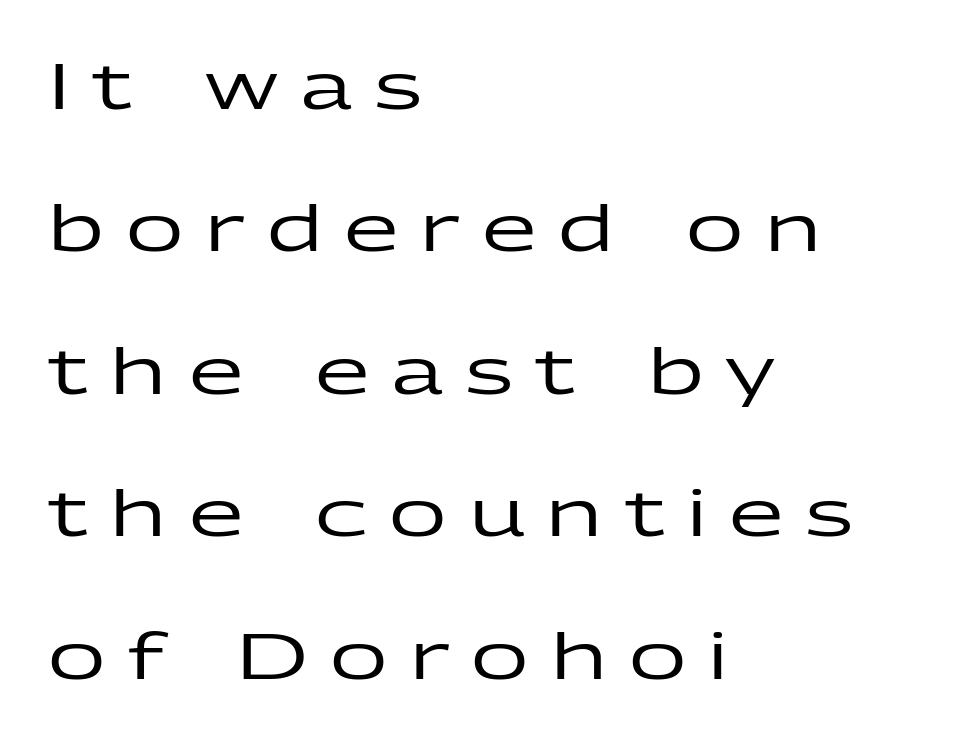
{"serif": "no", "italic": "no", "width": "wide", "stroke_contrast": "low", "x_height": "medium", "monospaced": "no", "underline": "no", "align": "left", "line_spacing": "loose", "line_spacing_ratio": 2.26, "letter_spacing": "wide", "letter_spacing_em": 0.35, "glyph_px": 63}
